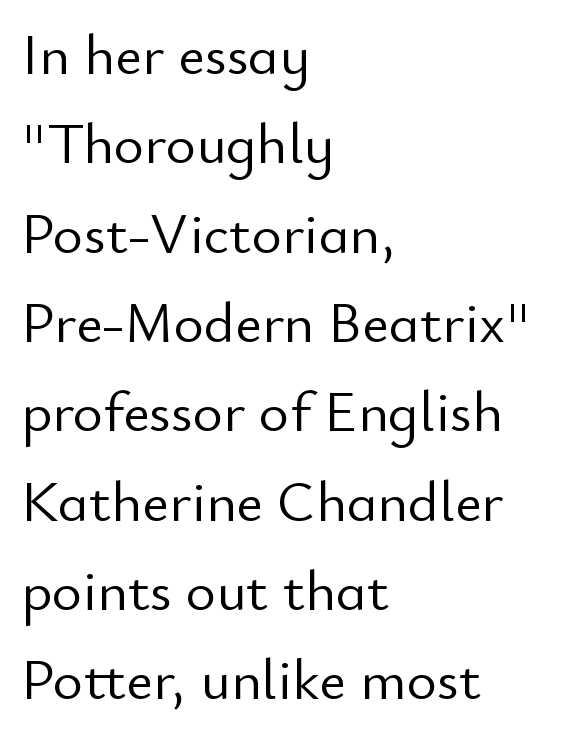
{"serif": "no", "italic": "no", "bold": "no", "weight": "light", "width": "normal", "stroke_contrast": "low", "x_height": "small", "monospaced": "no", "underline": "no", "align": "left", "line_spacing": "normal", "line_spacing_ratio": 1.54, "letter_spacing": "normal", "letter_spacing_em": 0.0, "glyph_px": 58}
